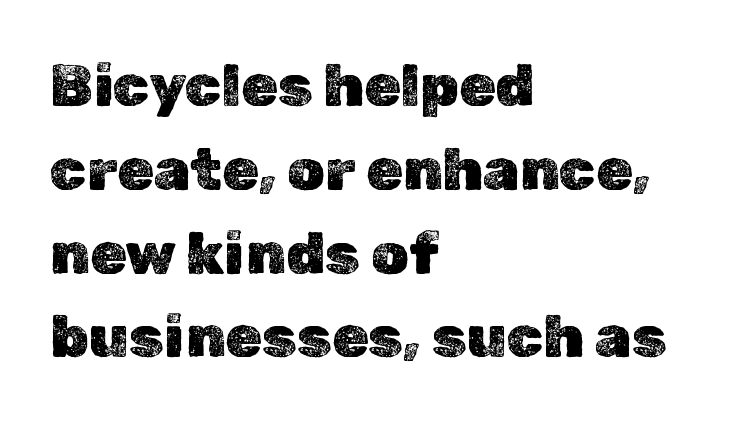
Proportional: the letters do not fall into vertical columns. A typesetter would call this zero additional tracking. Any mark beneath the type? The region is blank. Left-aligned paragraph, ragged on the right.
